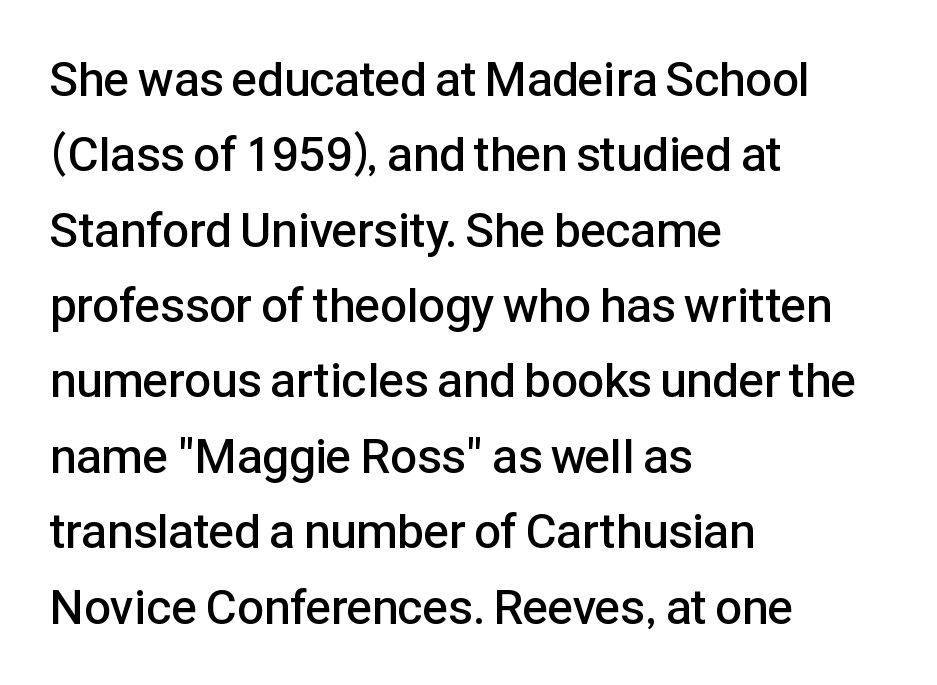
{"serif": "no", "italic": "no", "bold": "semi", "weight": "semibold", "width": "normal", "stroke_contrast": "low", "x_height": "medium", "monospaced": "no", "underline": "no", "align": "left", "line_spacing": "normal", "line_spacing_ratio": 1.57, "letter_spacing": "normal", "letter_spacing_em": 0.0, "glyph_px": 48}
